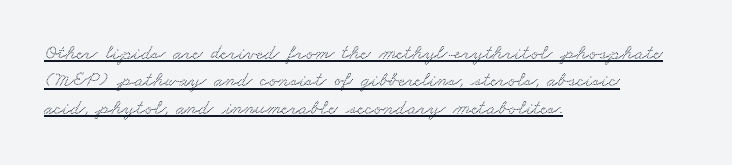
Q: Is the text underlined? A: Yes.
Q: How is the paragraph aligned? A: Left-aligned.
Q: Is the spacing between letters normal or unusually wide? A: Normal.
Q: Is the spacing between lines tight, normal or loose? A: Normal.
